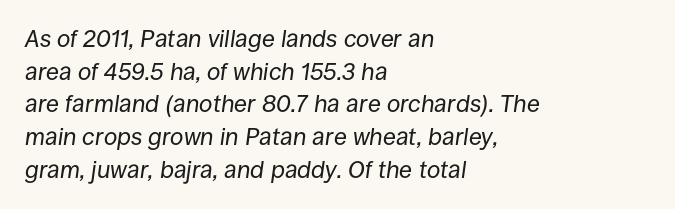
{"italic": "yes", "lean": "right", "slant_degrees": 8, "bold": "no", "underline": "no", "align": "left", "line_spacing": "normal", "line_spacing_ratio": 1.36, "letter_spacing": "normal", "letter_spacing_em": 0.0, "glyph_px": 24}
